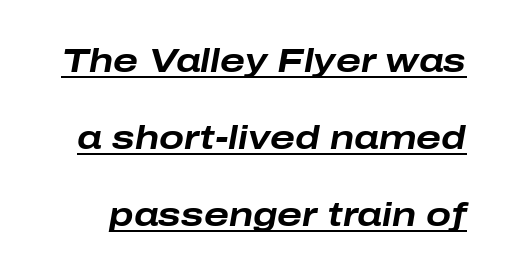
{"italic": "yes", "lean": "right", "slant_degrees": 10, "bold": "yes", "weight": "bold", "width": "wide", "stroke_contrast": "low", "x_height": "medium", "monospaced": "no", "underline": "yes", "line_spacing": "loose", "line_spacing_ratio": 2.33, "letter_spacing": "normal", "letter_spacing_em": 0.0, "glyph_px": 33}
